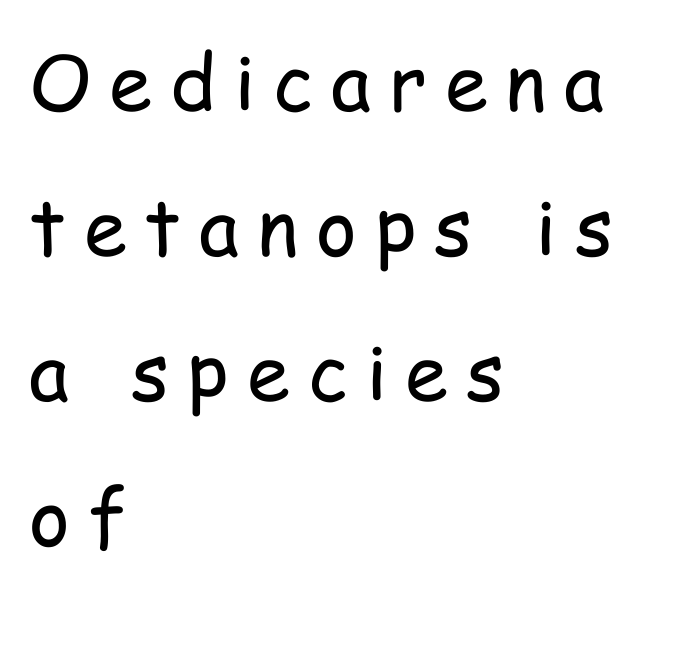
Q: Is the text bold? A: No.
Q: Is the text italic (slanted)? A: No, it is upright.
Q: Is the typeface a serif or a sans-serif typeface? A: Sans-serif.
Q: Is the text underlined? A: No.
Q: How is the paragraph aligned? A: Left-aligned.
Q: Is the spacing between letters normal or unusually wide? A: Unusually wide.
Q: Width (condensed, normal, or wide)? A: Condensed.
Q: Stroke contrast? A: Low.
Q: x-height? A: Medium.
Q: Monospaced? A: No.
